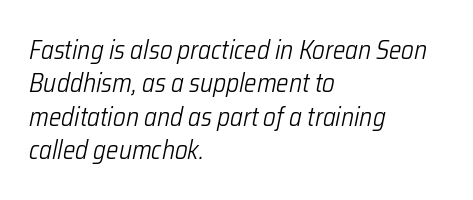
{"italic": "yes", "lean": "right", "slant_degrees": 12, "bold": "no", "underline": "no", "align": "left", "line_spacing": "normal", "line_spacing_ratio": 1.28, "letter_spacing": "normal", "letter_spacing_em": 0.0, "glyph_px": 26}
